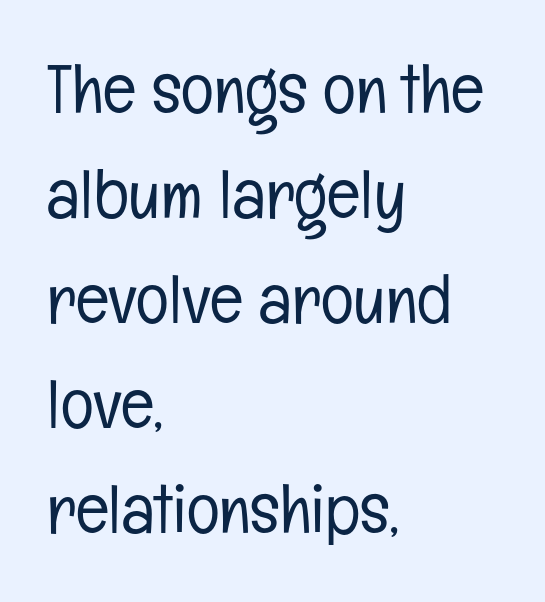
The image shows 69 px light, condensed sans-serif type, upright; set left-aligned, normal line spacing (1.52x), normal letter spacing, not underlined; low stroke contrast and a medium x-height.
